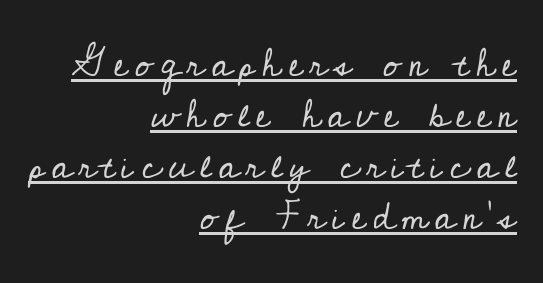
Q: Is the text bold? A: No.
Q: Is the text italic (slanted)? A: Yes.
Q: Is the typeface a serif or a sans-serif typeface? A: Serif.
Q: Is the text underlined? A: Yes.
Q: How is the paragraph aligned? A: Right-aligned.
Q: Is the spacing between lines tight, normal or loose? A: Normal.
Q: Width (condensed, normal, or wide)? A: Normal.
Q: Stroke contrast? A: Low.
Q: x-height? A: Small.
Q: Monospaced? A: No.
